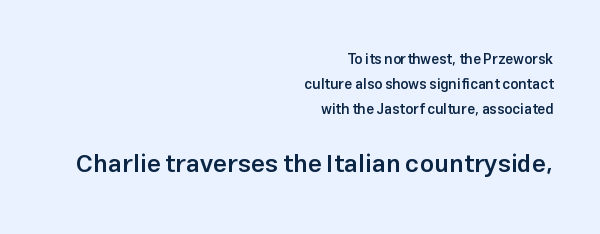
{"italic": "no", "bold": "semi", "underline": "no", "align": "right", "line_spacing_ratio": 1.78, "letter_spacing": "normal", "letter_spacing_em": 0.0, "larger_block": "second", "size_ratio": 1.79, "glyph_px": 25}
